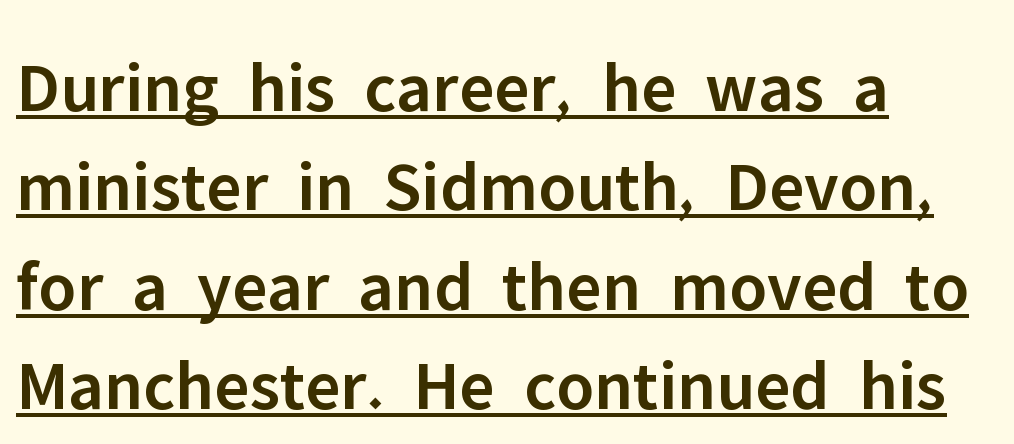
Q: Is the text bold? A: Semi-bold.
Q: Is the text italic (slanted)? A: No, it is upright.
Q: Is the typeface a serif or a sans-serif typeface? A: Sans-serif.
Q: Is the text underlined? A: Yes.
Q: How is the paragraph aligned? A: Left-aligned.
Q: Is the spacing between letters normal or unusually wide? A: Normal.
Q: Is the spacing between lines tight, normal or loose? A: Normal.
Q: Width (condensed, normal, or wide)? A: Normal.
Q: Stroke contrast? A: Low.
Q: x-height? A: Medium.
Q: Monospaced? A: No.
